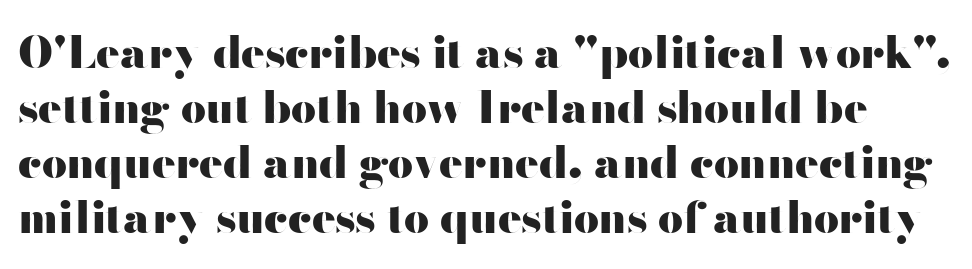
The image shows 44 px heavy, wide type, upright; set normal line spacing (1.25x), normal letter spacing, not underlined; high stroke contrast and a small x-height.
